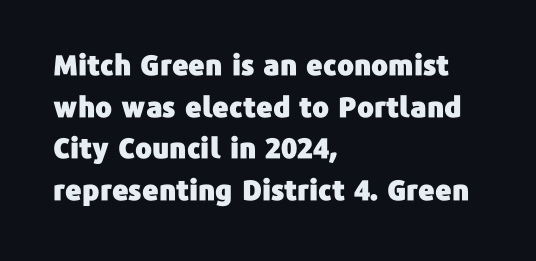
Q: Is the text italic (slanted)? A: No, it is upright.
Q: Is the typeface a serif or a sans-serif typeface? A: Sans-serif.
Q: Is the text underlined? A: No.
Q: How is the paragraph aligned? A: Left-aligned.
Q: Is the spacing between letters normal or unusually wide? A: Normal.
Q: Is the spacing between lines tight, normal or loose? A: Normal.
Q: Width (condensed, normal, or wide)? A: Normal.
Q: Stroke contrast? A: Low.
Q: x-height? A: Medium.
Q: Monospaced? A: No.
